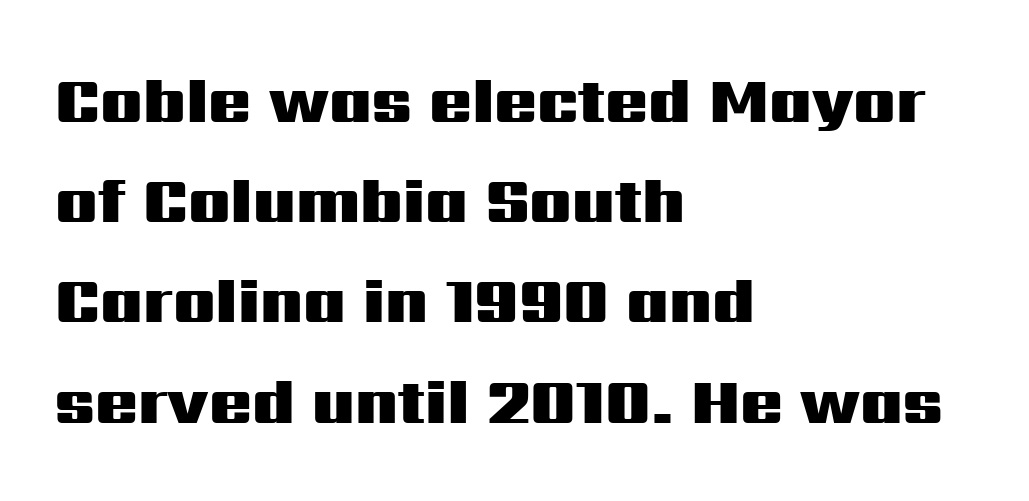
The image shows 63 px heavy, wide sans-serif type, upright; set left-aligned, normal line spacing (1.59x), normal letter spacing, not underlined; medium stroke contrast and a medium x-height.
